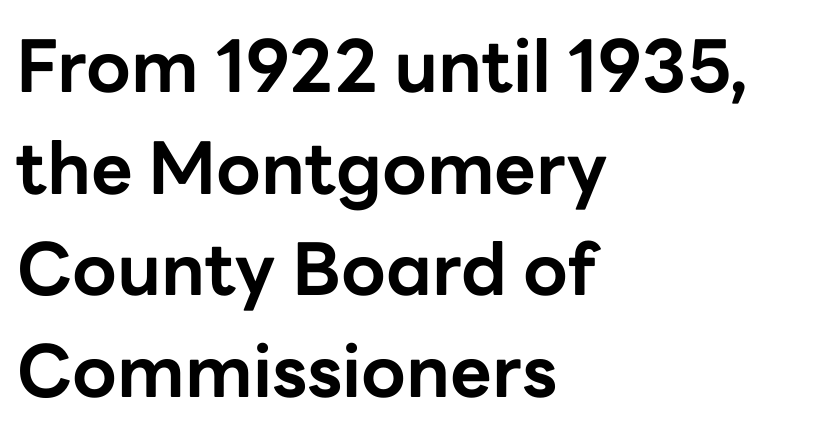
{"serif": "no", "italic": "no", "bold": "yes", "weight": "bold", "width": "normal", "stroke_contrast": "low", "x_height": "medium", "monospaced": "no", "underline": "no", "align": "left", "line_spacing": "normal", "line_spacing_ratio": 1.41, "letter_spacing": "normal", "letter_spacing_em": 0.0, "glyph_px": 72}
